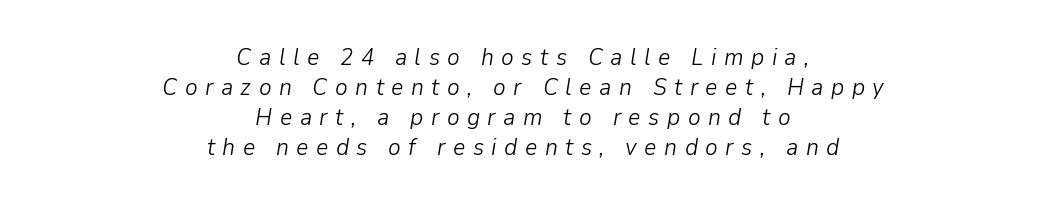
The image shows 24 px text type, italic (leaning right); set centered, normal line spacing (1.25x), unusually wide letter spacing (+0.31 em), not underlined.
